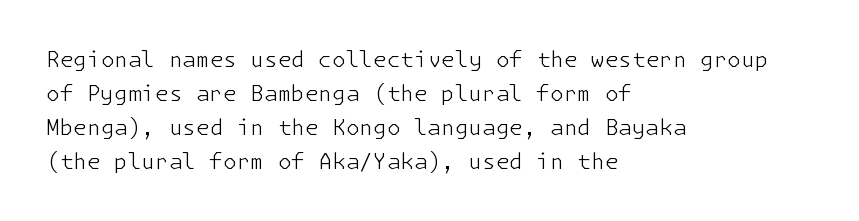
Caption: multi-line text, flush left, ragged right. Rendered with straight, roman letterforms. Beneath every word, the page is bare. Weight: not bold — regular or lighter. Nobody touched the tracking dial on this one. Vertically, the passage feels balanced, rows spaced as you'd expect.
